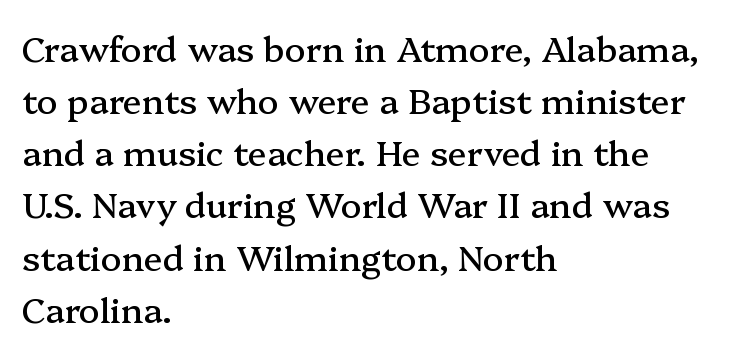
The image shows 35 px serif type, upright; set left-aligned, normal line spacing (1.49x), normal letter spacing, not underlined; medium stroke contrast and a medium x-height.
